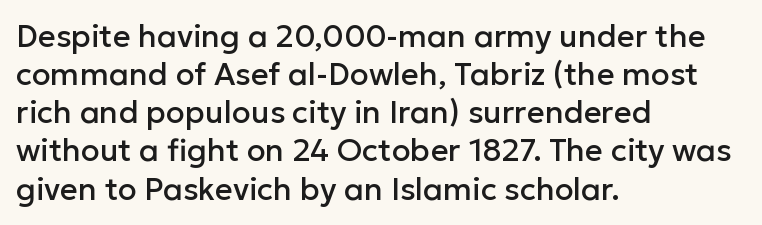
Typographically, this falls in the sans-serif category. Descenders are the only things crossing below the line. No extra tracking has been applied to these lines. These lines are rendered in a variable-pitch font.
